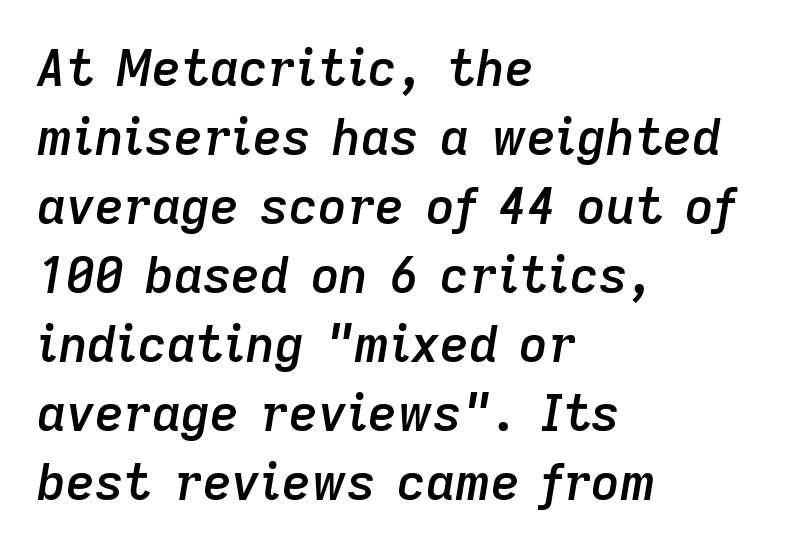
The image shows 50 px semibold type, italic (leaning right); set left-aligned, normal line spacing (1.38x), normal letter spacing, not underlined; low stroke contrast and a medium x-height.
